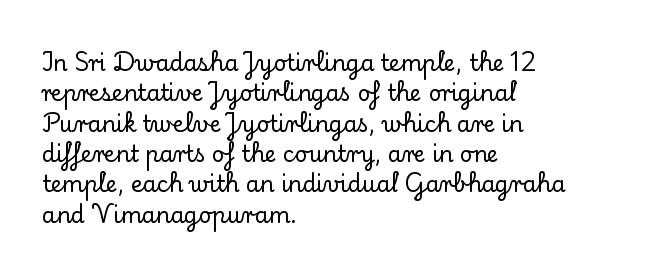
Descenders are the only things crossing below the line. The paragraph has a hard left edge and a soft right edge. Nothing unusual about the tracking: characters are spaced as the font intends. Vertically, the passage feels balanced, rows spaced as you'd expect. If you drew a line through each stem, it would be perfectly vertical.
